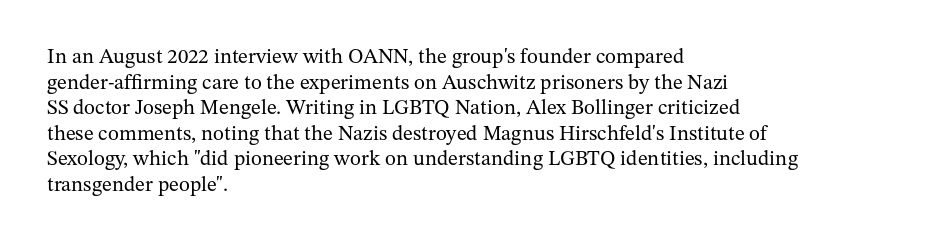
The image shows 21 px text type, upright; set left-aligned, line spacing 1.22x, normal letter spacing, not underlined.
